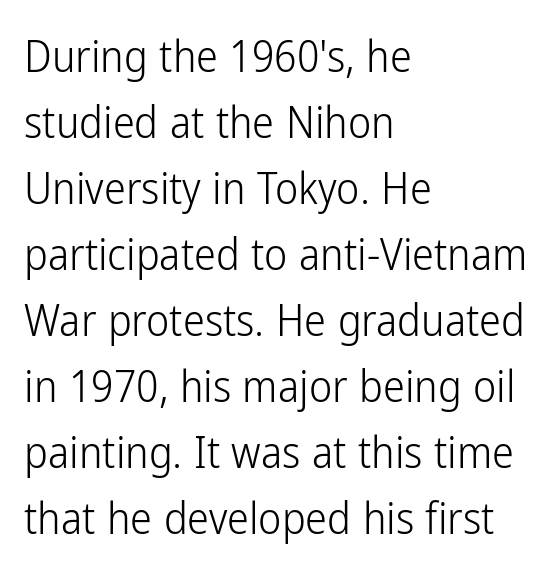
Q: Is the text bold? A: No.
Q: Is the text italic (slanted)? A: No, it is upright.
Q: Is the typeface a serif or a sans-serif typeface? A: Sans-serif.
Q: Is the text underlined? A: No.
Q: How is the paragraph aligned? A: Left-aligned.
Q: Is the spacing between letters normal or unusually wide? A: Normal.
Q: Is the spacing between lines tight, normal or loose? A: Normal.
Q: Width (condensed, normal, or wide)? A: Condensed.
Q: Stroke contrast? A: Low.
Q: x-height? A: Medium.
Q: Monospaced? A: No.
